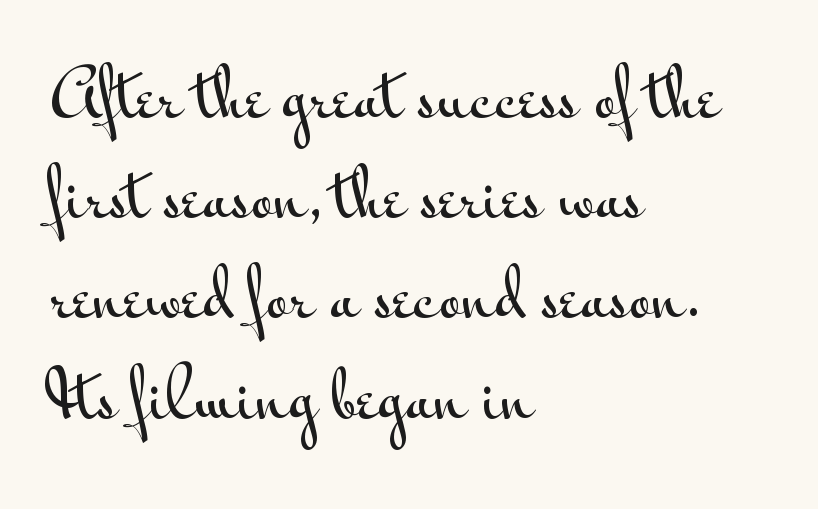
The image shows 63 px wide sans-serif type; set left-aligned, normal line spacing (1.59x), normal letter spacing, not underlined; medium stroke contrast and a small x-height.
